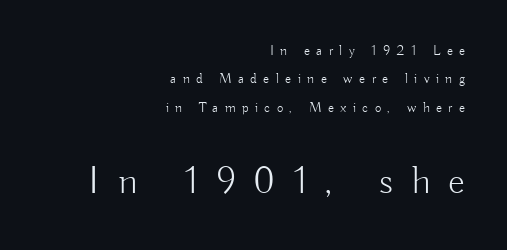
{"serif": "no", "italic": "no", "bold": "no", "weight": "light", "width": "normal", "stroke_contrast": "low", "x_height": "small", "monospaced": "no", "underline": "no", "align": "right", "line_spacing": "loose", "line_spacing_ratio": 2.03, "letter_spacing": "wide", "letter_spacing_em": 0.46, "larger_block": "second", "size_ratio": 2.79, "glyph_px": 39}
